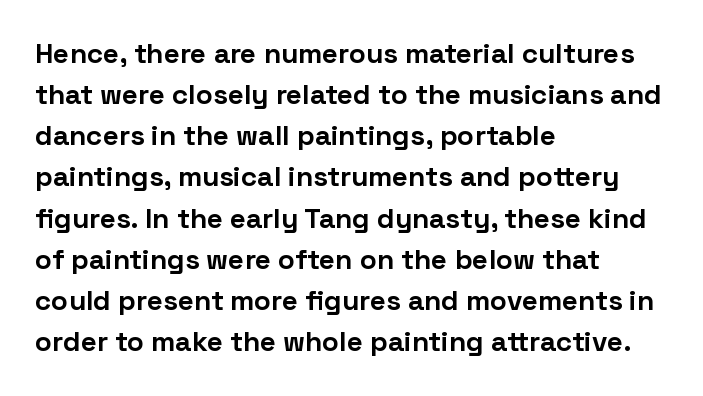
Q: Is the text bold? A: Yes.
Q: Is the text italic (slanted)? A: No, it is upright.
Q: Is the typeface a serif or a sans-serif typeface? A: Sans-serif.
Q: Is the text underlined? A: No.
Q: How is the paragraph aligned? A: Left-aligned.
Q: Is the spacing between letters normal or unusually wide? A: Normal.
Q: Is the spacing between lines tight, normal or loose? A: Normal.
Q: Width (condensed, normal, or wide)? A: Normal.
Q: Stroke contrast? A: Low.
Q: x-height? A: Medium.
Q: Monospaced? A: No.
